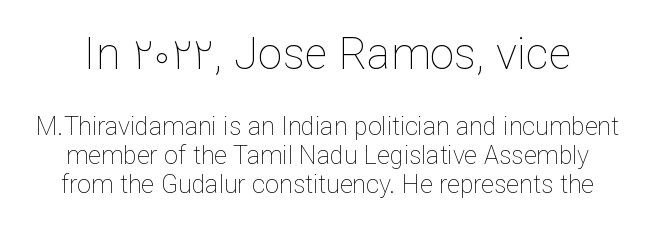
{"italic": "no", "bold": "no", "weight": "thin", "width": "normal", "stroke_contrast": "low", "x_height": "medium", "monospaced": "no", "underline": "no", "line_spacing_ratio": 1.16, "letter_spacing": "normal", "letter_spacing_em": 0.0, "larger_block": "first", "size_ratio": 1.76, "glyph_px": 44}
